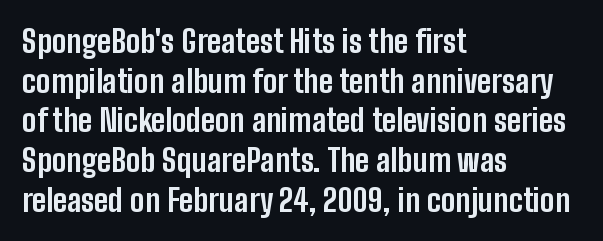
{"serif": "no", "italic": "no", "bold": "yes", "weight": "bold", "width": "condensed", "stroke_contrast": "low", "x_height": "medium", "monospaced": "no", "underline": "no", "align": "left", "line_spacing": "normal", "line_spacing_ratio": 1.28, "letter_spacing": "normal", "letter_spacing_em": 0.0, "glyph_px": 31}
